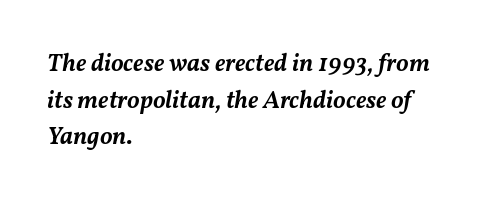
Italic: yes, the glyphs are oblique. The passage shown has conventional tracking throughout. A classic flush-left, rag-right setting is used for this passage. Glance below the letters and you will spot only blank space.
